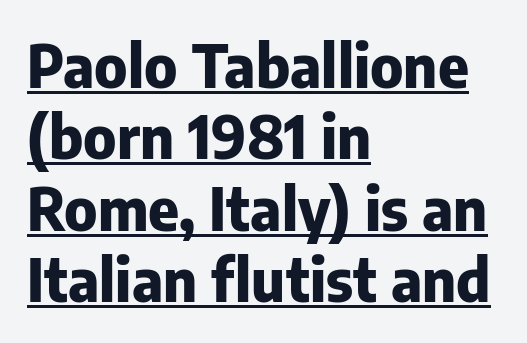
The image shows 59 px heavy sans-serif type, upright; set left-aligned, line spacing 1.21x, normal letter spacing, underlined; low stroke contrast and a medium x-height.
